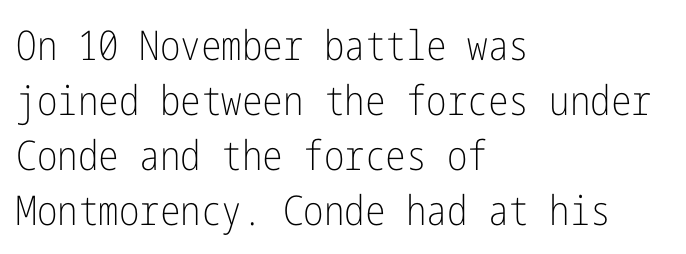
The image shows 41 px light, condensed sans-serif type, upright; set left-aligned, normal line spacing (1.34x), normal letter spacing, not underlined; low stroke contrast and a medium x-height.
